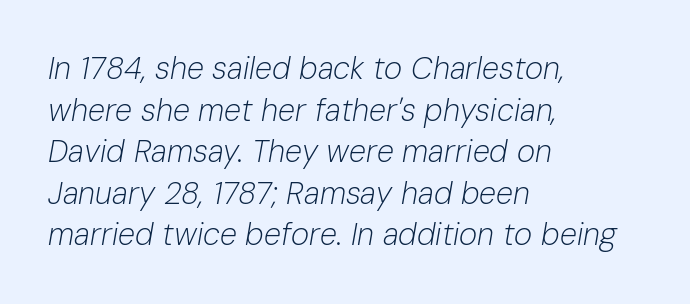
Q: Is the text bold? A: No.
Q: Is the text italic (slanted)? A: Yes, it leans right by about 10 degrees.
Q: Is the text underlined? A: No.
Q: How is the paragraph aligned? A: Left-aligned.
Q: Is the spacing between letters normal or unusually wide? A: Normal.
Q: Is the spacing between lines tight, normal or loose? A: Normal.
Q: Width (condensed, normal, or wide)? A: Normal.
Q: Stroke contrast? A: Low.
Q: x-height? A: Medium.
Q: Monospaced? A: No.
